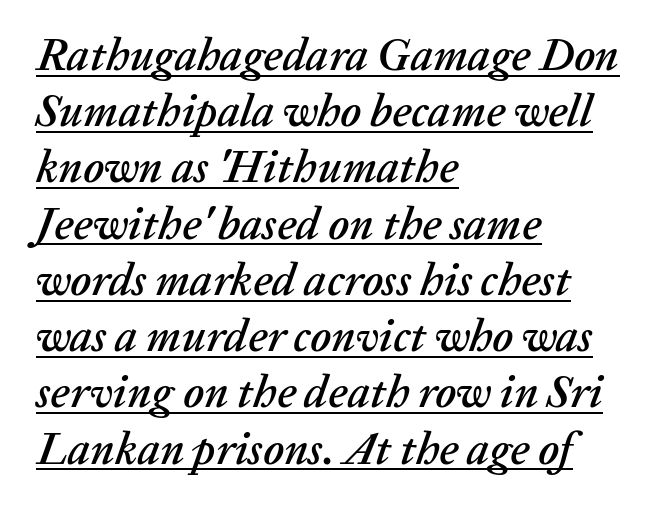
The image shows 45 px text type, italic (leaning right); set left-aligned, normal line spacing (1.25x), normal letter spacing, underlined; low stroke contrast and a medium x-height.
